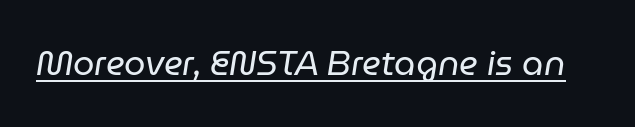
Q: Is the text bold? A: No.
Q: Is the text italic (slanted)? A: Yes, it leans right by about 9 degrees.
Q: Is the text underlined? A: Yes.
Q: Is the spacing between letters normal or unusually wide? A: Normal.
Q: Width (condensed, normal, or wide)? A: Normal.
Q: Stroke contrast? A: Low.
Q: x-height? A: Medium.
Q: Monospaced? A: No.
